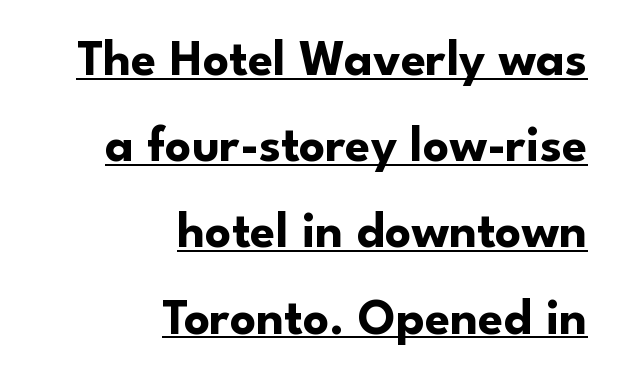
Does the weight exceed regular? Yes, all the way to bold. Regarding leading, the lines here are spaced in the standard way. Notice how a bar underscores the lettering throughout. Between one letter and the next there's only the usual sliver of space. The font's upright variant was chosen for this text. A typesetter would label this face a sans.
